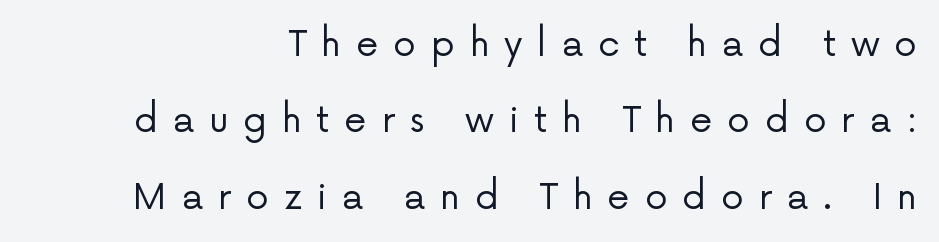
Q: Is the text bold? A: No.
Q: Is the text italic (slanted)? A: No, it is upright.
Q: Is the typeface a serif or a sans-serif typeface? A: Sans-serif.
Q: Is the text underlined? A: No.
Q: How is the paragraph aligned? A: Right-aligned.
Q: Is the spacing between letters normal or unusually wide? A: Unusually wide.
Q: Is the spacing between lines tight, normal or loose? A: Loose.
Q: Width (condensed, normal, or wide)? A: Normal.
Q: Stroke contrast? A: Low.
Q: x-height? A: Medium.
Q: Monospaced? A: No.
